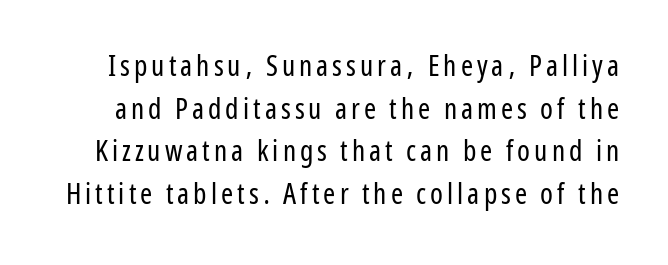
{"serif": "no", "italic": "no", "bold": "no", "weight": "regular", "width": "condensed", "stroke_contrast": "low", "x_height": "medium", "monospaced": "no", "underline": "no", "line_spacing": "normal", "line_spacing_ratio": 1.47, "glyph_px": 29}
